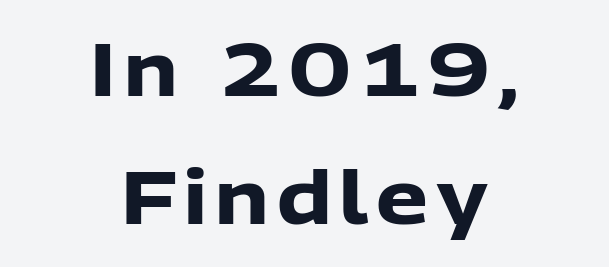
The image shows 73 px heavy sans-serif type, upright; set centered, line spacing 1.76x, not underlined; low stroke contrast and a medium x-height.
